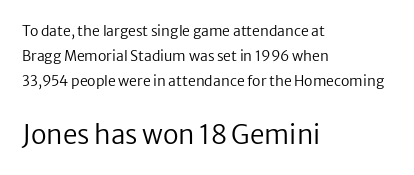
Q: Is the text bold? A: No.
Q: Is the text italic (slanted)? A: No, it is upright.
Q: Is the text underlined? A: No.
Q: How is the paragraph aligned? A: Left-aligned.
Q: Is the spacing between letters normal or unusually wide? A: Normal.
Q: Which block of text is set in a larger size, the first (top) or the second (bottom)? A: The second (bottom) one.
